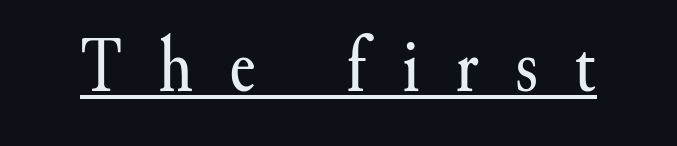
No extra ink here — the face is not bold. Quick note: not italic, upright. The font family rendered here belongs to the serif group. The letters advance in unequal steps, a hallmark of proportional type.
